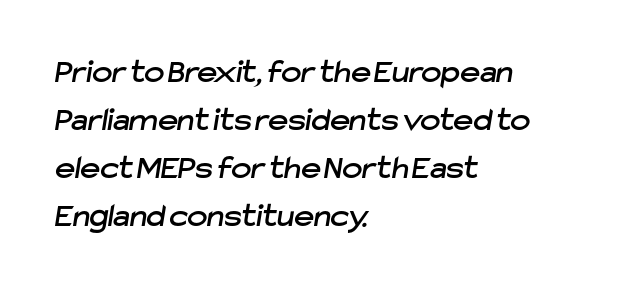
Serif or sans? Sans — the stroke terminals are bare. In terms of letterspacing, this is plain default setting. Quick note: interline space is typical. The passage shown is not underscored anywhere. These lines are rendered in a variable-pitch font. Casual observation: everything's shoved over to the left.
